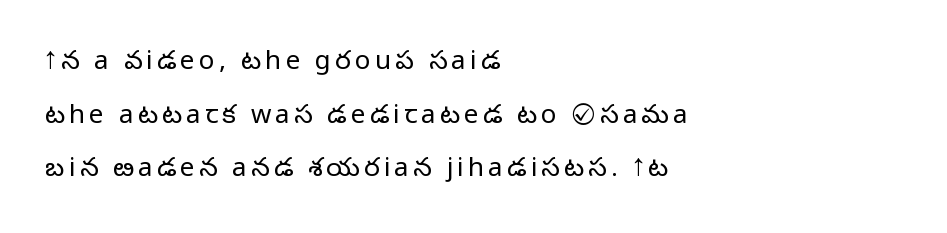
Q: Is the text bold? A: No.
Q: Is the text italic (slanted)? A: No, it is upright.
Q: Is the text underlined? A: No.
Q: How is the paragraph aligned? A: Left-aligned.
Q: Is the spacing between lines tight, normal or loose? A: Loose.
